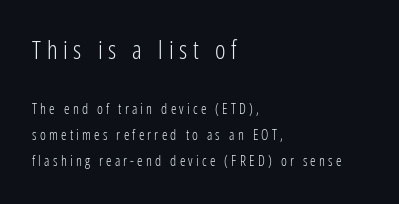
{"italic": "no", "bold": "no", "underline": "no", "align": "left", "line_spacing_ratio": 1.87, "letter_spacing": "wide", "letter_spacing_em": 0.23, "larger_block": "first", "size_ratio": 1.79, "glyph_px": 25}
